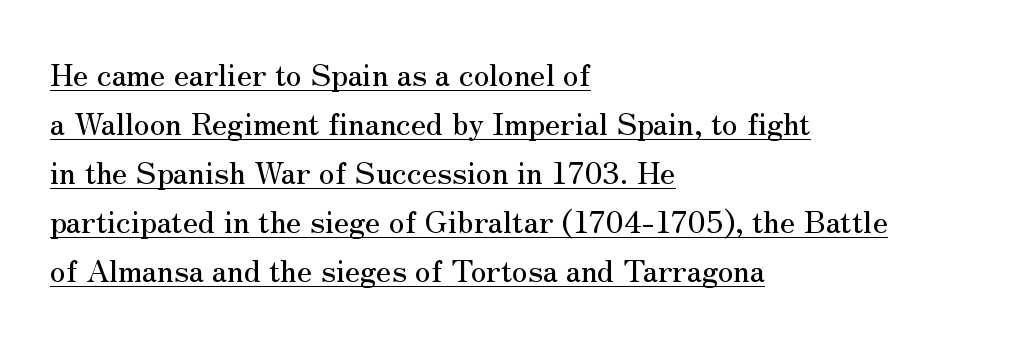
Q: Is the text italic (slanted)? A: No, it is upright.
Q: Is the typeface a serif or a sans-serif typeface? A: Serif.
Q: Is the text underlined? A: Yes.
Q: How is the paragraph aligned? A: Left-aligned.
Q: Is the spacing between letters normal or unusually wide? A: Normal.
Q: Is the spacing between lines tight, normal or loose? A: Normal.
Q: Width (condensed, normal, or wide)? A: Normal.
Q: Stroke contrast? A: Medium.
Q: x-height? A: Small.
Q: Monospaced? A: No.
